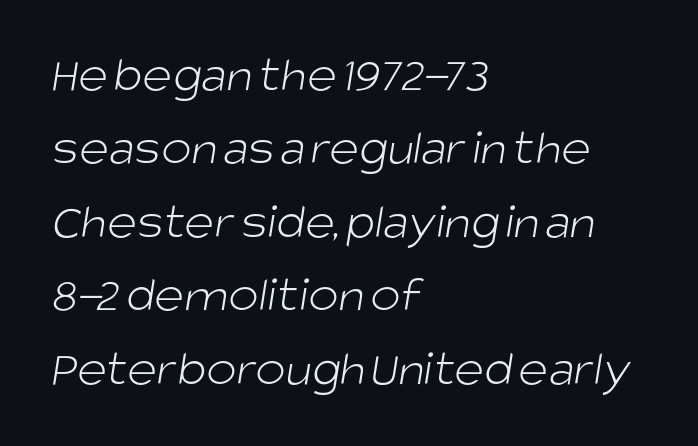
Type style note: lacks serifs. Underline: absent. A classic flush-left, rag-right setting is used for this passage. No chunkiness to these letters — they're not bold.
